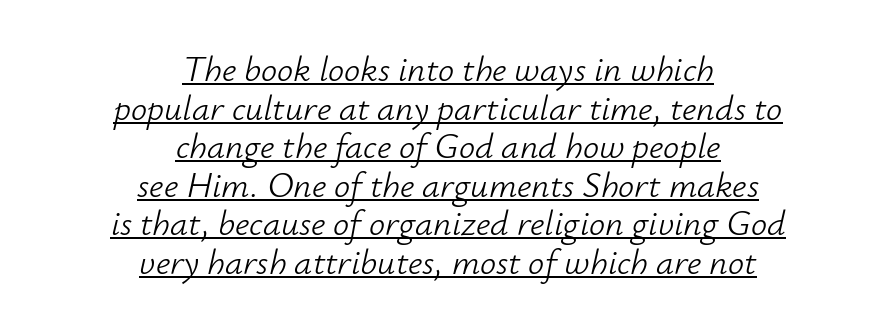
Q: Is the text bold? A: No.
Q: Is the text italic (slanted)? A: Yes, it leans right by about 12 degrees.
Q: Is the text underlined? A: Yes.
Q: How is the paragraph aligned? A: Centered.
Q: Is the spacing between letters normal or unusually wide? A: Normal.
Q: Is the spacing between lines tight, normal or loose? A: Tight.
Q: Width (condensed, normal, or wide)? A: Normal.
Q: Stroke contrast? A: Low.
Q: x-height? A: Small.
Q: Monospaced? A: No.
